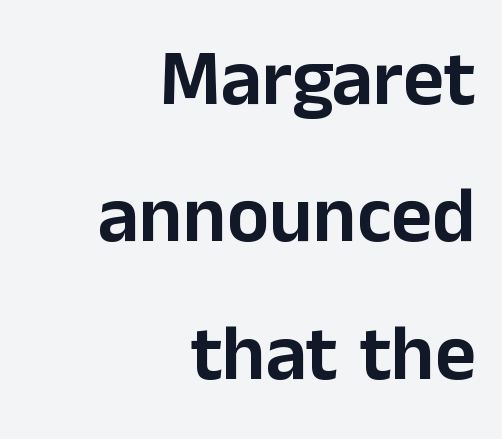
The type family on display is of the sans-serif kind. The lines in this sample share a right terminus and differ only in where they begin. Varying glyph widths throughout — classic text-font behaviour. Decoration check: the copy has no underline. Students, note that the glyphs here touch the page at normal intervals. When letters stand straight like this, we call the style roman or upright.
